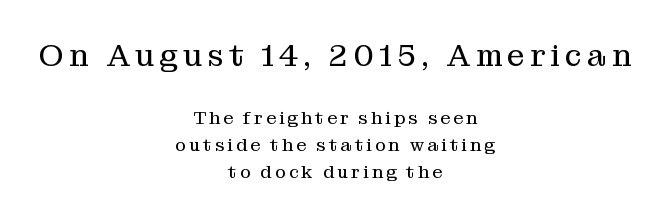
The image shows 31 px regular-weight serif type, upright; set centered, normal line spacing (1.5x), not underlined; the first (top) block is 1.72x larger; medium stroke contrast and a medium x-height.
